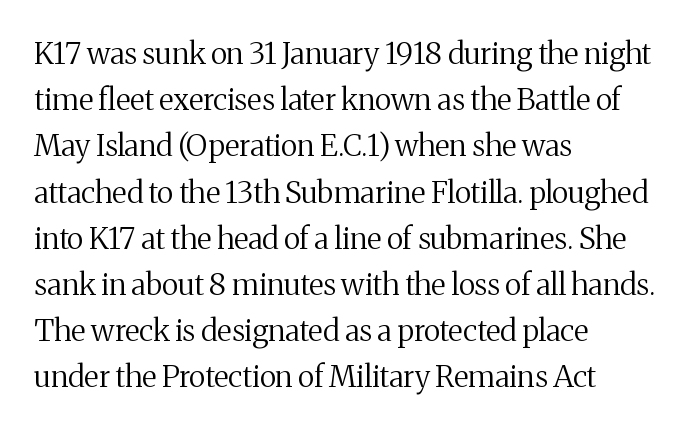
On a weight scale, this lands at 450 or below. Has an underline been added? It has not. Typographically, this falls in the serif category. The paragraph shown leans on its left margin. The typography opts for an upright posture over an oblique one. These lines are rendered in a variable-pitch font.
